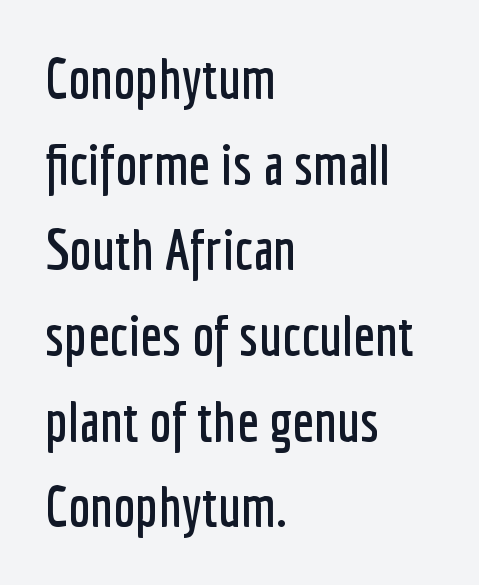
{"serif": "no", "italic": "no", "width": "condensed", "stroke_contrast": "low", "x_height": "medium", "monospaced": "no", "underline": "no", "align": "left", "line_spacing": "normal", "line_spacing_ratio": 1.53, "letter_spacing": "normal", "letter_spacing_em": 0.0, "glyph_px": 56}
